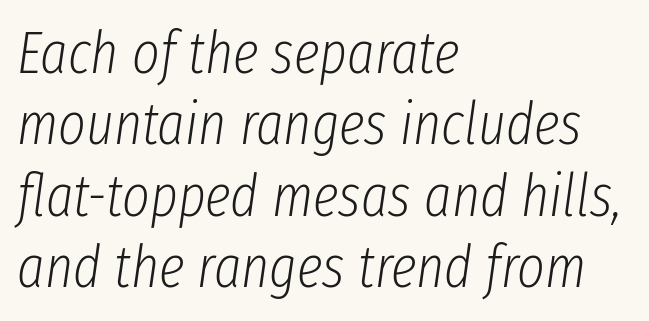
Q: Is the text bold? A: No.
Q: Is the text italic (slanted)? A: Yes, it leans right by about 8 degrees.
Q: Is the text underlined? A: No.
Q: How is the paragraph aligned? A: Left-aligned.
Q: Is the spacing between letters normal or unusually wide? A: Normal.
Q: Width (condensed, normal, or wide)? A: Condensed.
Q: Stroke contrast? A: Low.
Q: x-height? A: Medium.
Q: Monospaced? A: No.
